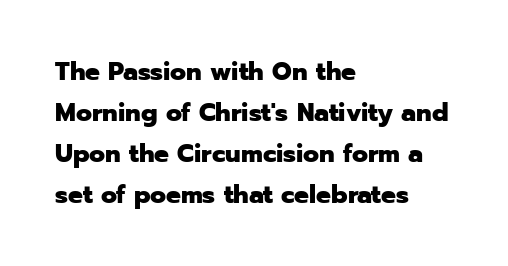
Q: Is the text bold? A: Yes.
Q: Is the text italic (slanted)? A: No, it is upright.
Q: Is the text underlined? A: No.
Q: How is the paragraph aligned? A: Left-aligned.
Q: Is the spacing between letters normal or unusually wide? A: Normal.
Q: Is the spacing between lines tight, normal or loose? A: Normal.
